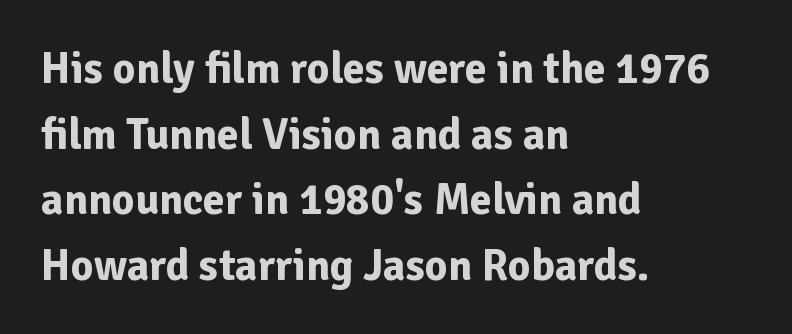
Typesetter's note: full bold, strokes at maximum text heaviness. One glance says typical: line gaps are just what's usual. The baseline area is clear. Font category for this specimen: sans-serif. Standard letterfit; no display-style spreading of the glyphs.
